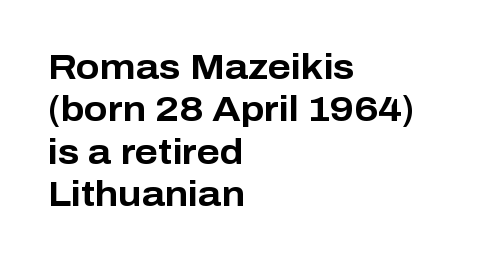
{"serif": "no", "italic": "no", "bold": "yes", "weight": "bold", "width": "normal", "stroke_contrast": "low", "x_height": "medium", "monospaced": "no", "underline": "no", "align": "left", "line_spacing_ratio": 1.21, "letter_spacing": "normal", "letter_spacing_em": 0.0, "glyph_px": 35}
